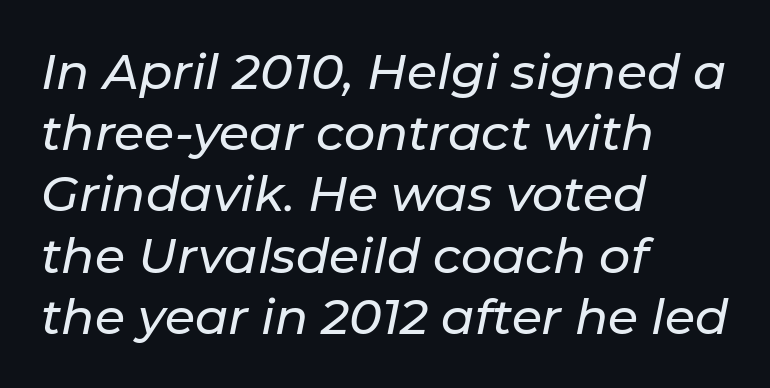
You could not count columns in this text — the font is proportionally spaced. No word sits above an underline. Notice how the passage keeps a crisp vertical edge on the left only. This rendering leaves character spacing at its baseline value. These lines were composed using italics.
